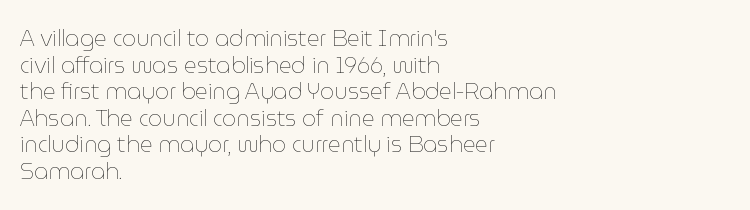
{"italic": "no", "bold": "no", "underline": "no", "align": "left", "line_spacing_ratio": 1.21, "letter_spacing": "normal", "letter_spacing_em": 0.0, "glyph_px": 22}
